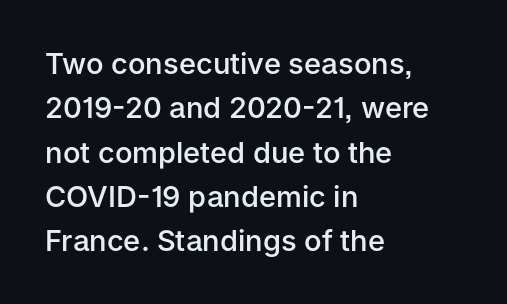
{"serif": "no", "italic": "no", "bold": "semi", "weight": "semibold", "width": "normal", "stroke_contrast": "low", "x_height": "medium", "monospaced": "no", "underline": "no", "align": "left", "line_spacing": "normal", "line_spacing_ratio": 1.53, "letter_spacing": "normal", "letter_spacing_em": 0.0, "glyph_px": 29}
